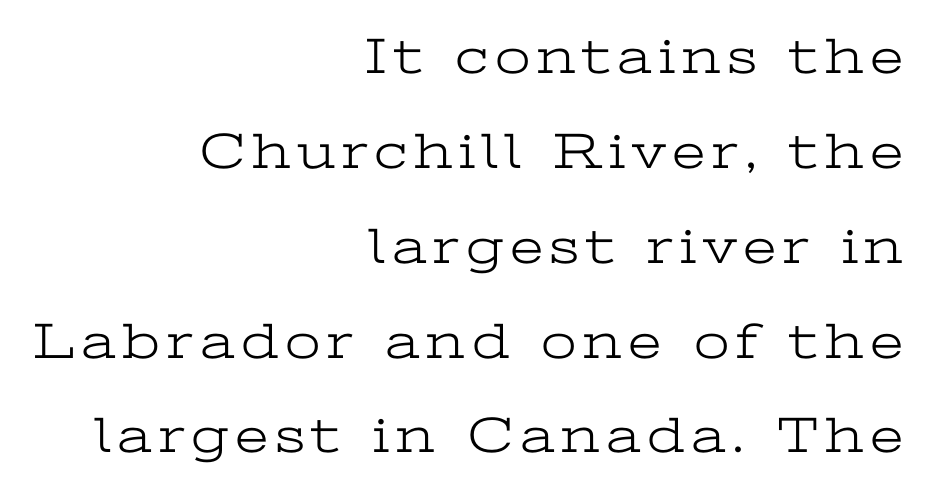
Q: Is the text bold? A: No.
Q: Is the text italic (slanted)? A: No, it is upright.
Q: Is the typeface a serif or a sans-serif typeface? A: Serif.
Q: Is the text underlined? A: No.
Q: How is the paragraph aligned? A: Right-aligned.
Q: Width (condensed, normal, or wide)? A: Wide.
Q: Stroke contrast? A: Low.
Q: x-height? A: Medium.
Q: Monospaced? A: No.
